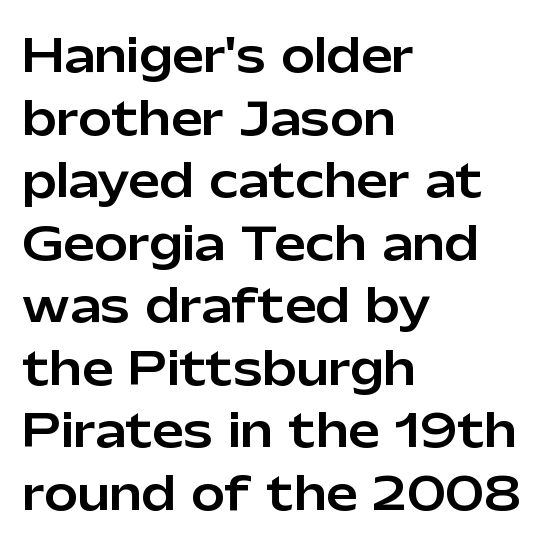
{"serif": "no", "italic": "no", "width": "normal", "stroke_contrast": "low", "x_height": "medium", "monospaced": "no", "underline": "no", "align": "left", "line_spacing": "normal", "line_spacing_ratio": 1.39, "letter_spacing": "normal", "letter_spacing_em": 0.0, "glyph_px": 45}
